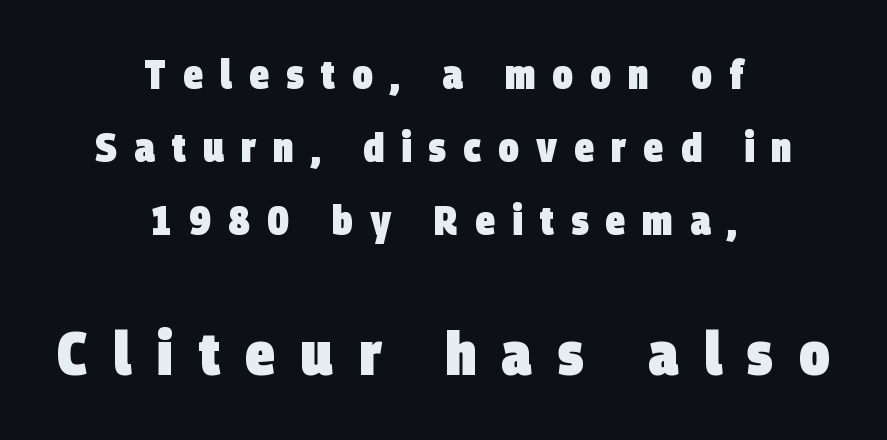
The image shows 60 px heavy, condensed sans-serif type; set centered, line spacing 1.82x, unusually wide letter spacing (+0.43 em), not underlined; the second (bottom) block is 1.5x larger; low stroke contrast and a large x-height.
